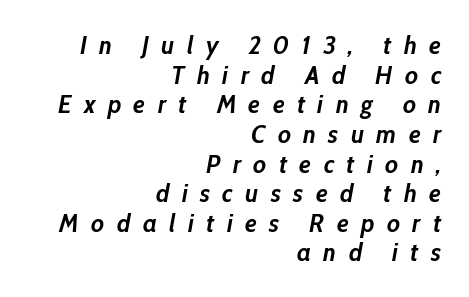
{"italic": "yes", "lean": "right", "slant_degrees": 10, "bold": "yes", "underline": "no", "align": "right", "line_spacing": "tight", "line_spacing_ratio": 1.14, "letter_spacing": "wide", "letter_spacing_em": 0.48, "glyph_px": 26}
